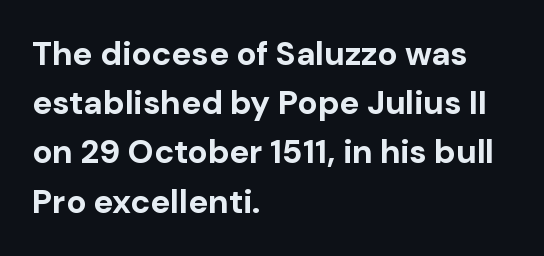
The image shows 33 px bold sans-serif type, upright; set left-aligned, normal line spacing (1.49x), normal letter spacing, not underlined; low stroke contrast and a medium x-height.
